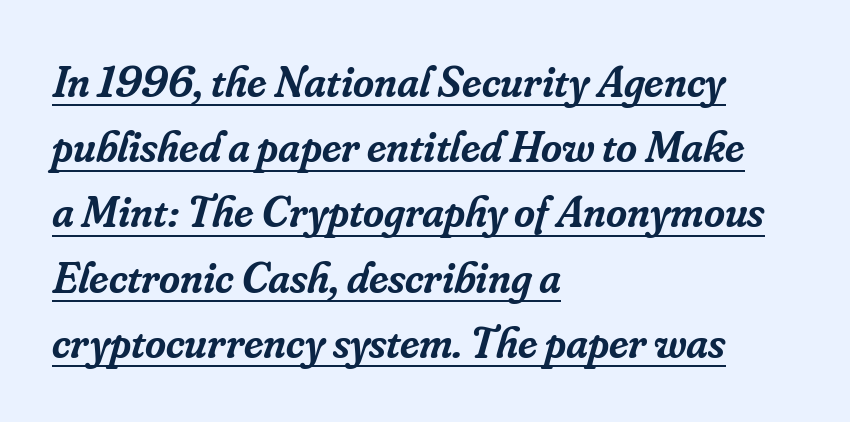
Note: serifs present on the glyphs. The font's italic variant was chosen for this text. Quick note: interline space is typical. Does extra space separate the letters? No, they use regular spacing. A typesetter would call this proportional, since set widths differ per character.
